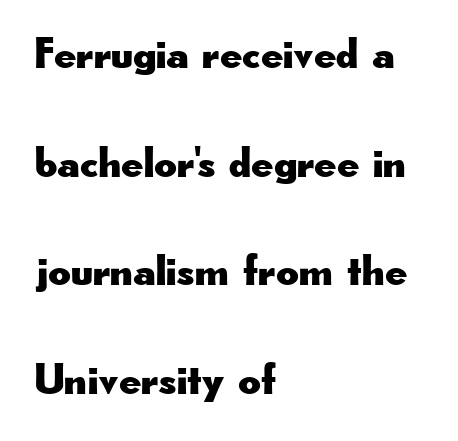
You could not count columns in this text — the font is proportionally spaced. This block would shrink considerably if given ordinary leading; it's expanded now. Serif or sans? Sans — the stroke terminals are bare. Has an underline been added? It has not. A typesetter would call this zero additional tracking. Nope, not italic — everything's standing straight.
